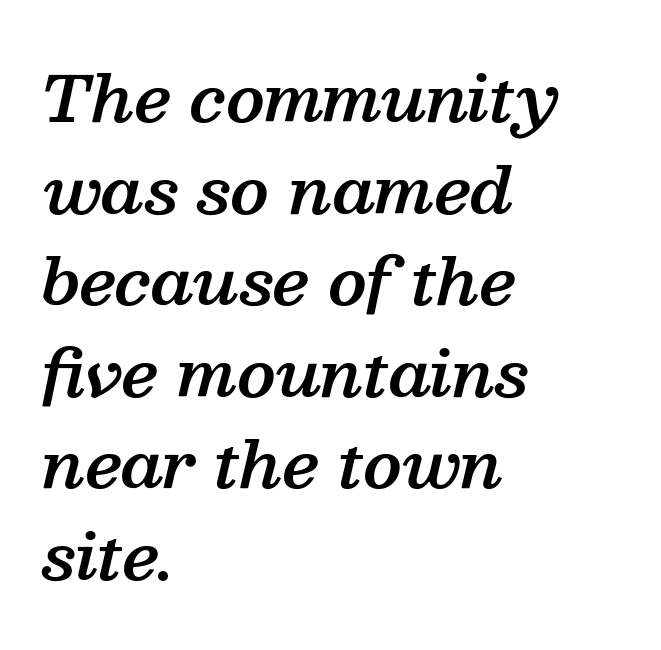
{"serif": "yes", "italic": "yes", "lean": "right", "slant_degrees": 13, "bold": "semi", "weight": "semibold", "width": "normal", "stroke_contrast": "medium", "x_height": "medium", "monospaced": "no", "underline": "no", "align": "left", "line_spacing": "normal", "line_spacing_ratio": 1.43, "letter_spacing": "normal", "letter_spacing_em": 0.0, "glyph_px": 64}
